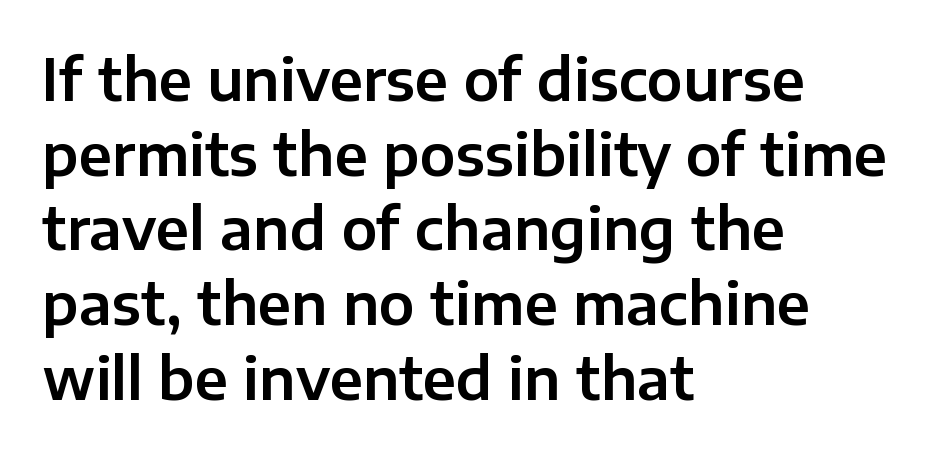
Q: Is the text italic (slanted)? A: No, it is upright.
Q: Is the typeface a serif or a sans-serif typeface? A: Sans-serif.
Q: Is the text underlined? A: No.
Q: How is the paragraph aligned? A: Left-aligned.
Q: Is the spacing between letters normal or unusually wide? A: Normal.
Q: Is the spacing between lines tight, normal or loose? A: Normal.
Q: Width (condensed, normal, or wide)? A: Normal.
Q: Stroke contrast? A: Low.
Q: x-height? A: Medium.
Q: Monospaced? A: No.
